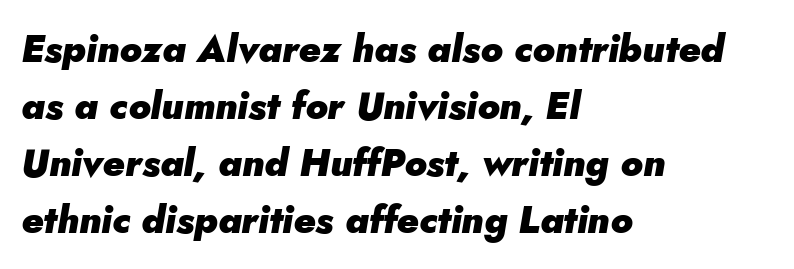
{"italic": "yes", "lean": "right", "slant_degrees": 5, "bold": "yes", "weight": "heavy", "width": "normal", "stroke_contrast": "low", "x_height": "small", "monospaced": "no", "underline": "no", "align": "left", "line_spacing": "normal", "line_spacing_ratio": 1.5, "letter_spacing": "normal", "letter_spacing_em": 0.0, "glyph_px": 38}
